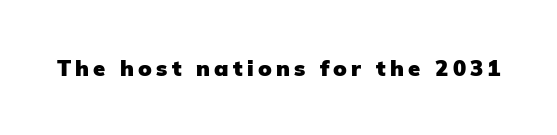
Weight check: bold — yes, fully. Rule under the text: the space is simply empty. Quick note: not italic, upright.
